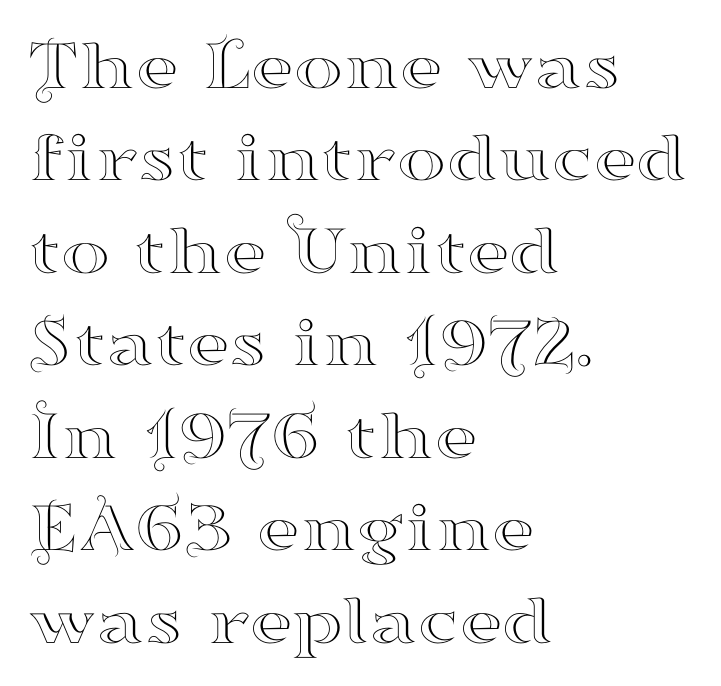
A bare baseline throughout the passage. The rows are spaced the way most documents space them. Think of a printed novel: that variable character pitch is what you see here. The setting favours the left margin, as ordinary paragraphs usually do. Inter-character spacing is left at the font's built-in metrics.
